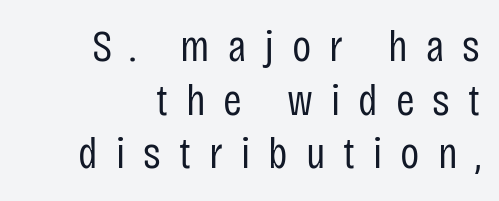
{"serif": "no", "italic": "no", "bold": "no", "weight": "regular", "width": "condensed", "stroke_contrast": "low", "x_height": "large", "monospaced": "no", "underline": "no", "align": "right", "line_spacing_ratio": 1.19, "letter_spacing": "wide", "letter_spacing_em": 0.4, "glyph_px": 45}
